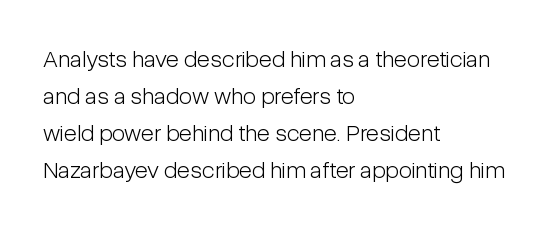
Q: Is the text bold? A: No.
Q: Is the text italic (slanted)? A: No, it is upright.
Q: Is the text underlined? A: No.
Q: How is the paragraph aligned? A: Left-aligned.
Q: Is the spacing between letters normal or unusually wide? A: Normal.
Q: Is the spacing between lines tight, normal or loose? A: Normal.
